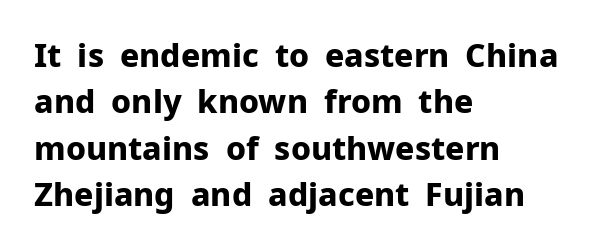
Quick note: not italic, upright. Leftover space on each line is placed entirely after the last word. Proportional: the letters do not fall into vertical columns. Unlike a traditional serif, this face leaves its strokes unadorned.
